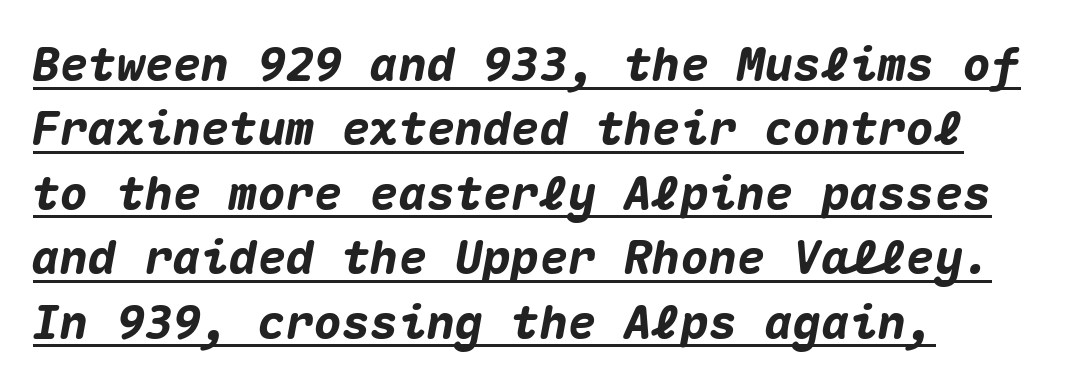
{"italic": "yes", "lean": "right", "slant_degrees": 10, "bold": "yes", "weight": "heavy", "width": "normal", "stroke_contrast": "medium", "x_height": "medium", "monospaced": "yes", "underline": "yes", "align": "left", "line_spacing": "normal", "line_spacing_ratio": 1.37, "letter_spacing": "normal", "letter_spacing_em": 0.0, "glyph_px": 47}
